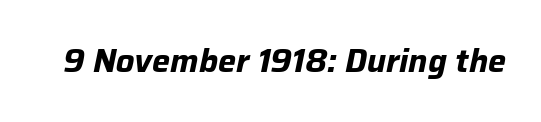
Designer's note — italics engaged. Does extra space separate the letters? No, they use regular spacing. I'd describe the lettering as bold — thick and assertive. Each letter keeps its own natural width here, so spacing adapts to shape.
